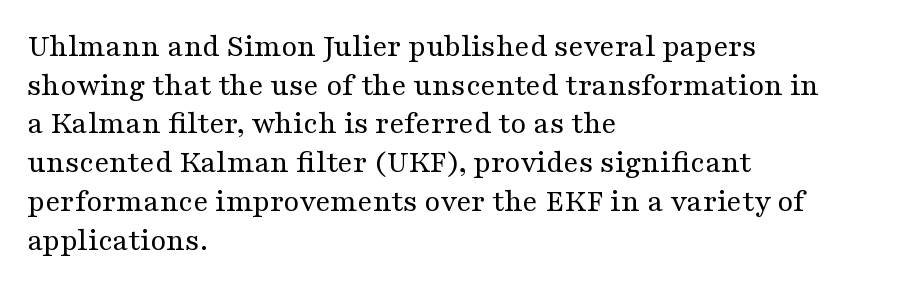
{"serif": "yes", "italic": "no", "bold": "no", "weight": "regular", "width": "wide", "stroke_contrast": "medium", "x_height": "medium", "monospaced": "no", "underline": "no", "align": "left", "line_spacing_ratio": 1.21, "letter_spacing": "normal", "letter_spacing_em": 0.0, "glyph_px": 32}
